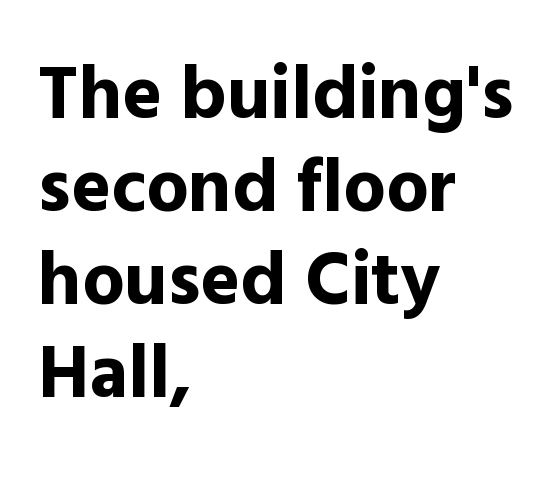
Q: Is the text bold? A: Yes.
Q: Is the text italic (slanted)? A: No, it is upright.
Q: Is the typeface a serif or a sans-serif typeface? A: Sans-serif.
Q: Is the text underlined? A: No.
Q: How is the paragraph aligned? A: Left-aligned.
Q: Is the spacing between letters normal or unusually wide? A: Normal.
Q: Width (condensed, normal, or wide)? A: Normal.
Q: x-height? A: Medium.
Q: Monospaced? A: No.
